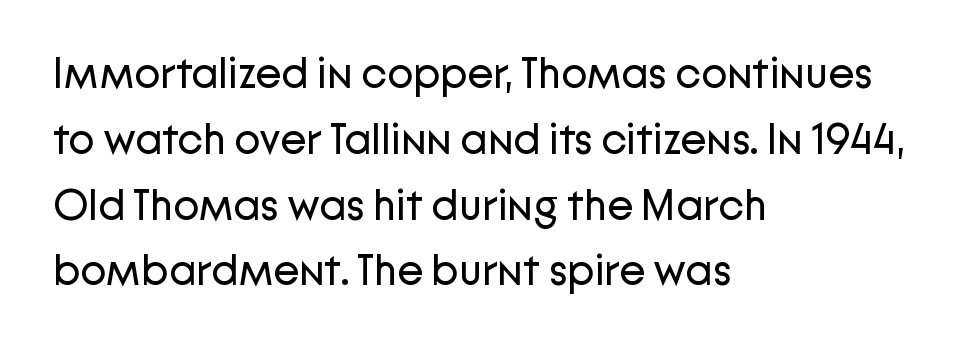
{"serif": "no", "italic": "no", "bold": "no", "weight": "regular", "width": "normal", "stroke_contrast": "low", "x_height": "medium", "monospaced": "no", "underline": "no", "align": "left", "line_spacing": "normal", "line_spacing_ratio": 1.53, "letter_spacing": "normal", "letter_spacing_em": 0.0, "glyph_px": 43}
